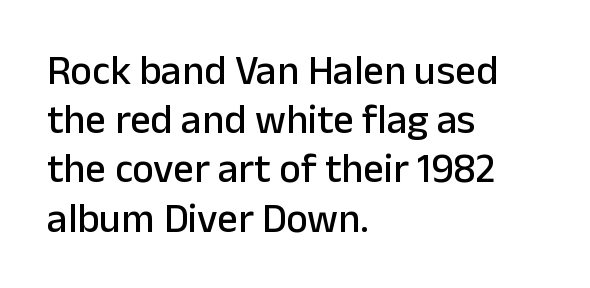
Q: Is the text italic (slanted)? A: No, it is upright.
Q: Is the typeface a serif or a sans-serif typeface? A: Sans-serif.
Q: Is the text underlined? A: No.
Q: How is the paragraph aligned? A: Left-aligned.
Q: Is the spacing between letters normal or unusually wide? A: Normal.
Q: Width (condensed, normal, or wide)? A: Normal.
Q: Stroke contrast? A: Low.
Q: x-height? A: Medium.
Q: Monospaced? A: No.
